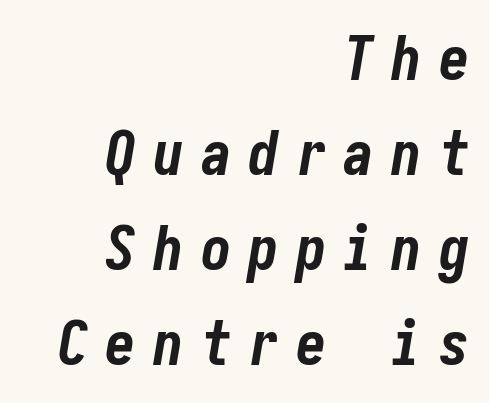
This is oblique type, the kind used for emphasis or titles. Evenly set lines give the paragraph a standard silhouette. Each line ends at the same right margin while the left side varies. Decoration check: the copy has no underline. Letter spacing: wide. Set as a true bold cut, around the 700 mark.
